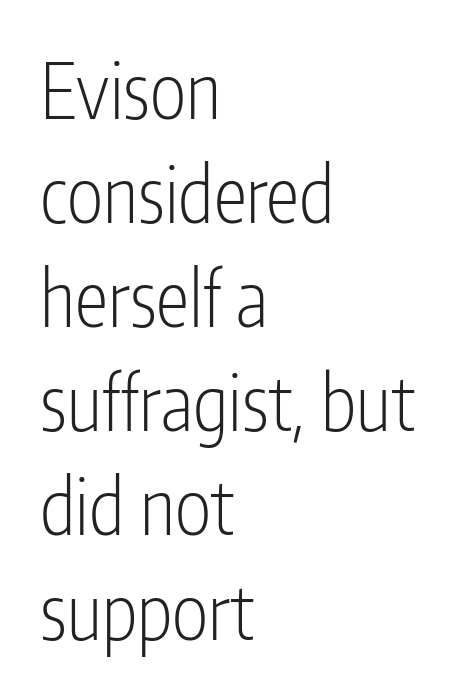
Italic: no, the glyphs are upright roman. Ink coverage per letter is moderate at most. Caption: multi-line text, flush left, ragged right. These lines are composed in type without serifs. Words float on clear page, feet unadorned.
